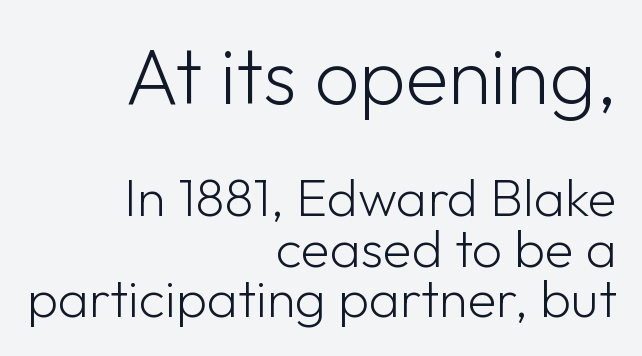
Q: Is the text bold? A: No.
Q: Is the text italic (slanted)? A: No, it is upright.
Q: Is the typeface a serif or a sans-serif typeface? A: Sans-serif.
Q: Is the text underlined? A: No.
Q: How is the paragraph aligned? A: Right-aligned.
Q: Is the spacing between letters normal or unusually wide? A: Normal.
Q: Is the spacing between lines tight, normal or loose? A: Tight.
Q: Which block of text is set in a larger size, the first (top) or the second (bottom)? A: The first (top) one.
Q: Width (condensed, normal, or wide)? A: Normal.
Q: Stroke contrast? A: Low.
Q: x-height? A: Medium.
Q: Monospaced? A: No.
